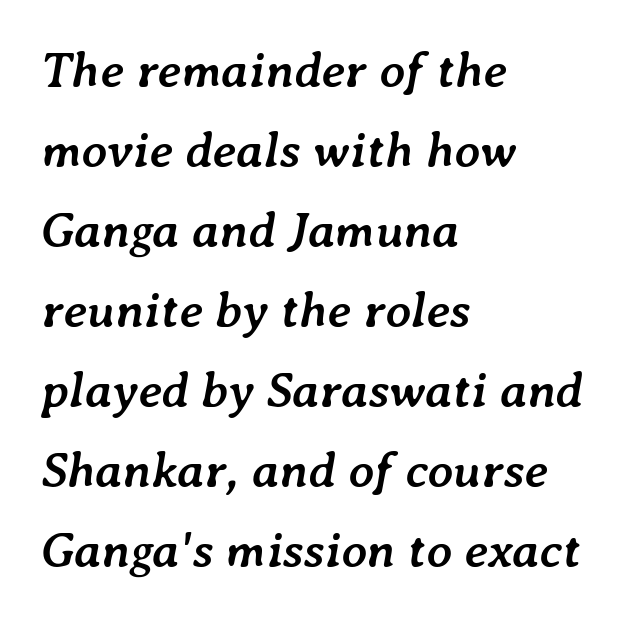
Q: Is the text bold? A: Yes.
Q: Is the text italic (slanted)? A: Yes, it leans right by about 7 degrees.
Q: Is the text underlined? A: No.
Q: How is the paragraph aligned? A: Left-aligned.
Q: Is the spacing between letters normal or unusually wide? A: Normal.
Q: Is the spacing between lines tight, normal or loose? A: Normal.
Q: Width (condensed, normal, or wide)? A: Normal.
Q: Stroke contrast? A: Low.
Q: x-height? A: Medium.
Q: Monospaced? A: No.
